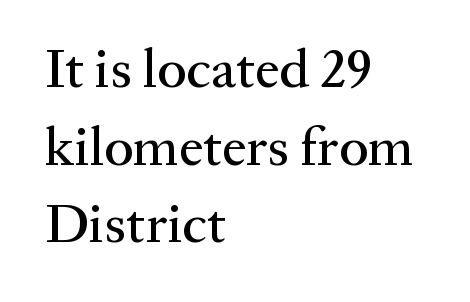
Q: Is the text italic (slanted)? A: No, it is upright.
Q: Is the typeface a serif or a sans-serif typeface? A: Serif.
Q: Is the text underlined? A: No.
Q: How is the paragraph aligned? A: Left-aligned.
Q: Is the spacing between letters normal or unusually wide? A: Normal.
Q: Is the spacing between lines tight, normal or loose? A: Normal.
Q: Width (condensed, normal, or wide)? A: Normal.
Q: Stroke contrast? A: Medium.
Q: x-height? A: Medium.
Q: Monospaced? A: No.
